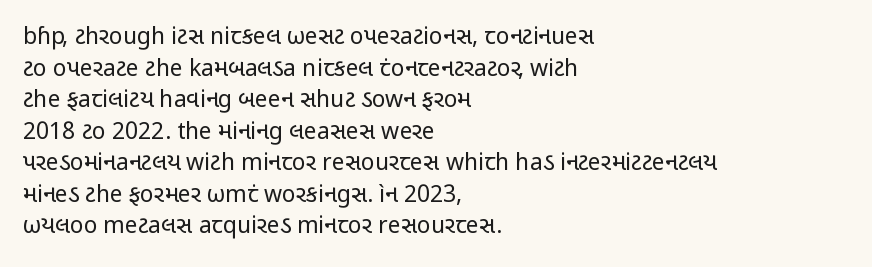
The image shows 23 px text type, upright; set left-aligned, normal line spacing (1.37x), normal letter spacing, not underlined.
